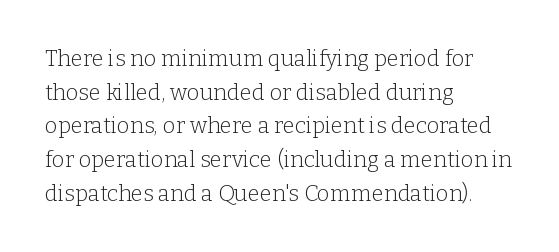
Q: Is the text bold? A: No.
Q: Is the text italic (slanted)? A: No, it is upright.
Q: Is the text underlined? A: No.
Q: How is the paragraph aligned? A: Left-aligned.
Q: Is the spacing between letters normal or unusually wide? A: Normal.
Q: Is the spacing between lines tight, normal or loose? A: Normal.
